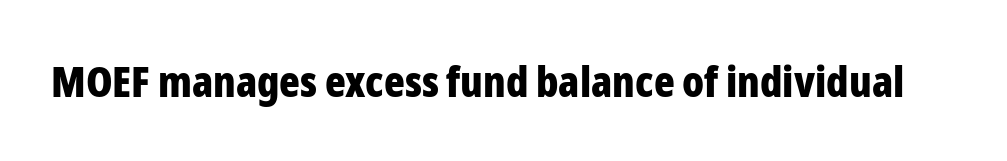
The strokes are fattened all the way to bold. Beneath every word, the page is bare. Between one letter and the next there's only the usual sliver of space. These lines are composed in type without serifs.
